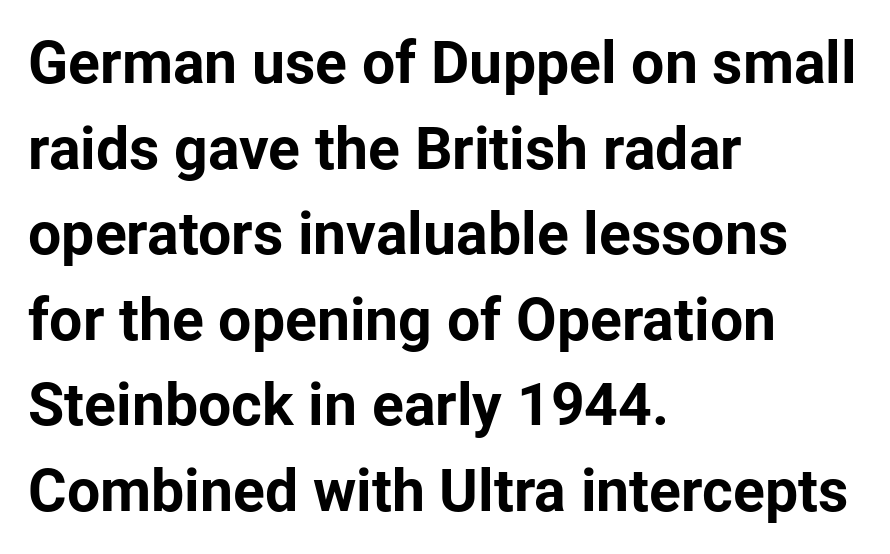
{"serif": "no", "italic": "no", "bold": "yes", "weight": "bold", "width": "normal", "stroke_contrast": "low", "x_height": "medium", "monospaced": "no", "underline": "no", "align": "left", "line_spacing": "normal", "line_spacing_ratio": 1.45, "letter_spacing": "normal", "letter_spacing_em": 0.0, "glyph_px": 59}
